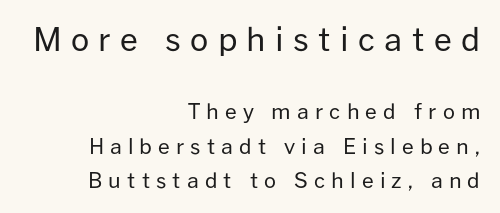
{"serif": "no", "italic": "no", "bold": "no", "weight": "regular", "width": "normal", "stroke_contrast": "low", "x_height": "medium", "monospaced": "no", "underline": "no", "align": "right", "line_spacing": "normal", "line_spacing_ratio": 1.64, "letter_spacing": "wide", "letter_spacing_em": 0.29, "larger_block": "first", "size_ratio": 1.52, "glyph_px": 32}
